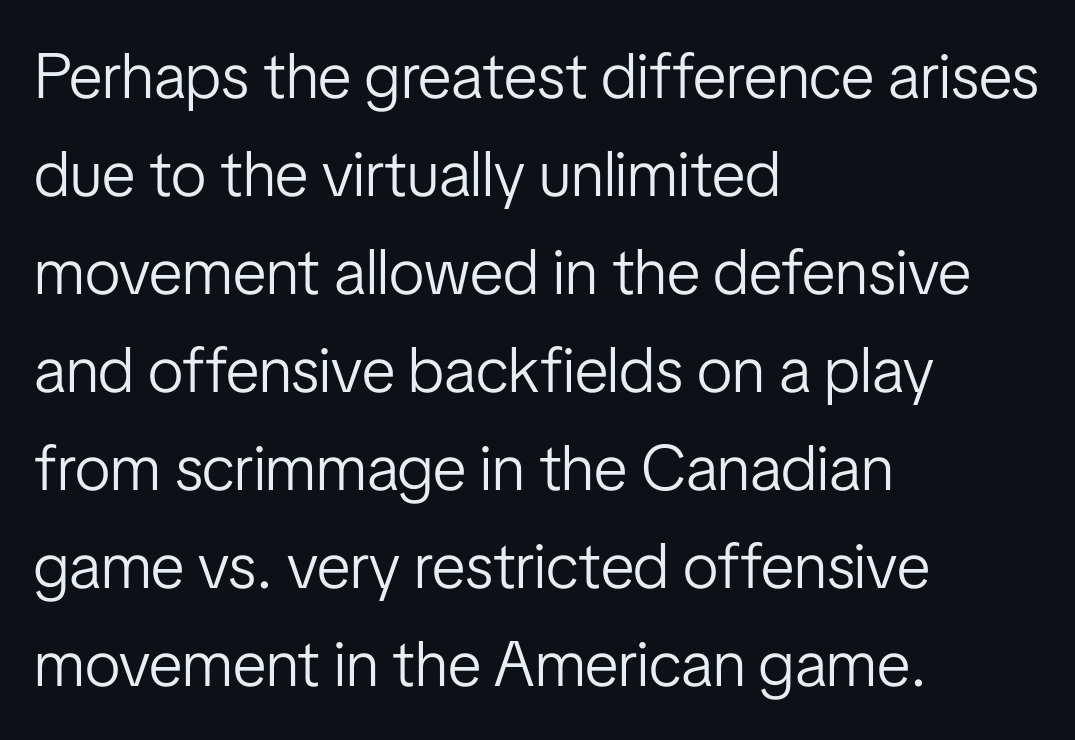
{"serif": "no", "italic": "no", "bold": "no", "weight": "light", "width": "condensed", "stroke_contrast": "low", "x_height": "medium", "monospaced": "no", "underline": "no", "align": "left", "line_spacing": "normal", "line_spacing_ratio": 1.53, "letter_spacing": "normal", "letter_spacing_em": 0.0, "glyph_px": 64}
